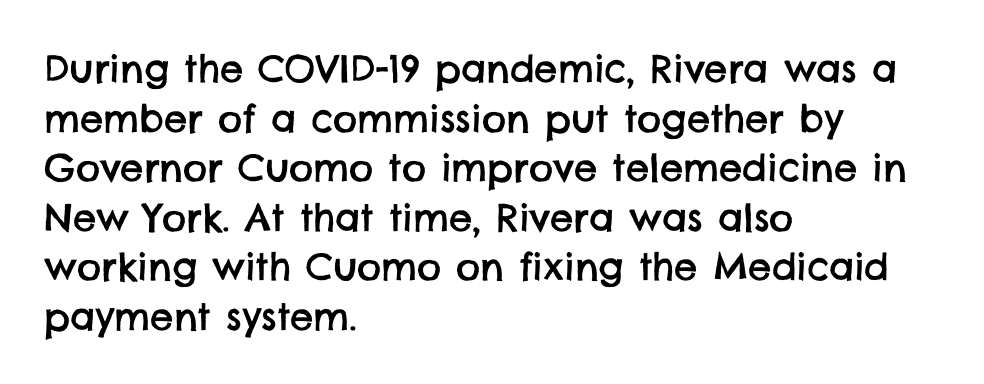
{"serif": "no", "width": "normal", "stroke_contrast": "low", "x_height": "large", "monospaced": "no", "underline": "no", "align": "left", "line_spacing": "normal", "line_spacing_ratio": 1.34, "letter_spacing": "normal", "letter_spacing_em": 0.0, "glyph_px": 37}
